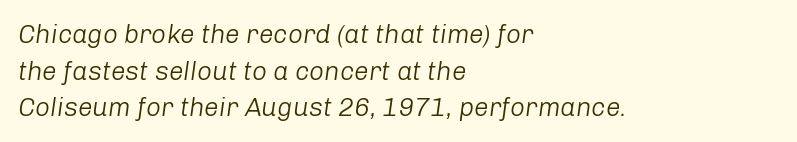
{"italic": "yes", "lean": "right", "slant_degrees": 8, "bold": "no", "underline": "no", "align": "left", "line_spacing": "normal", "line_spacing_ratio": 1.41, "letter_spacing": "normal", "letter_spacing_em": 0.0, "glyph_px": 26}
